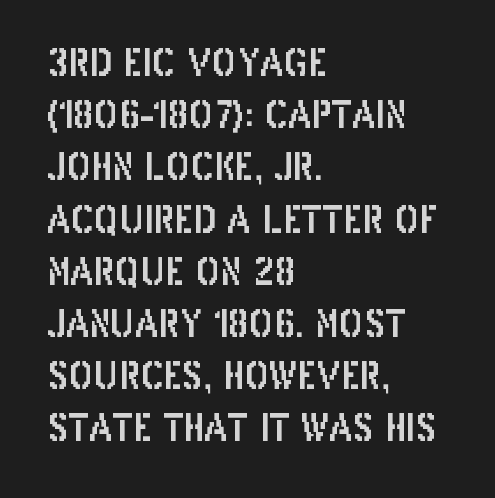
Which margin do the lines hug? The left one — the right edge is uneven. In terms of letterspacing, this is plain default setting. The type family on display is of the sans-serif kind. Proportional: the letters do not fall into vertical columns. The type sits square on the baseline with zero lean.
